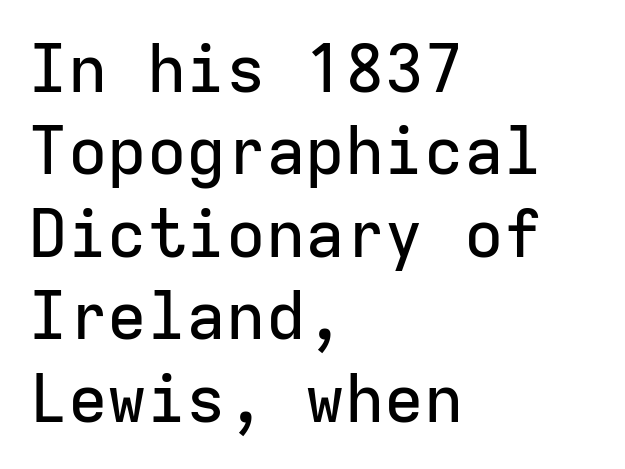
Spacing verdict: monospaced, one width for all characters. Serif or sans? Sans — the stroke terminals are bare. What stands out about the letter spacing? Nothing — it is the standard amount. A clean baseline with only descenders dipping below it.
